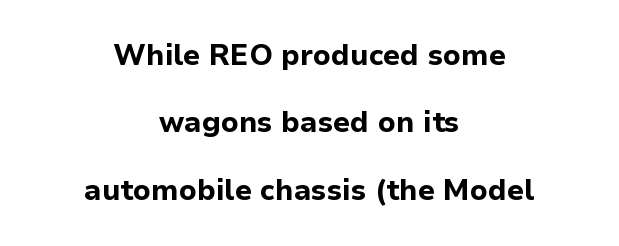
{"serif": "no", "italic": "no", "bold": "yes", "weight": "bold", "width": "normal", "stroke_contrast": "low", "x_height": "medium", "monospaced": "no", "underline": "no", "align": "center", "line_spacing": "loose", "line_spacing_ratio": 2.32, "letter_spacing": "normal", "letter_spacing_em": 0.0, "glyph_px": 29}
